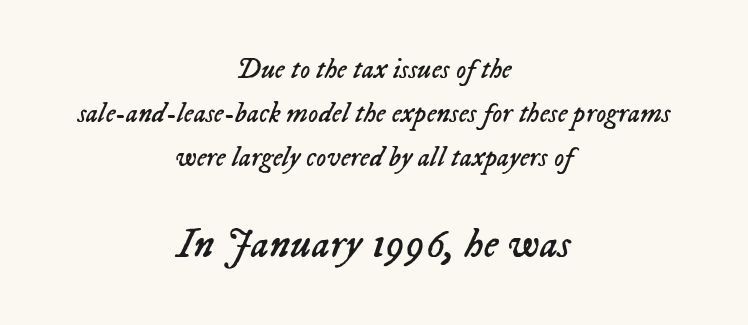
The image shows 42 px regular-weight type, italic (leaning right); set centered, normal line spacing (1.58x), normal letter spacing, not underlined; the second (bottom) block is 1.5x larger; low stroke contrast and a medium x-height.
